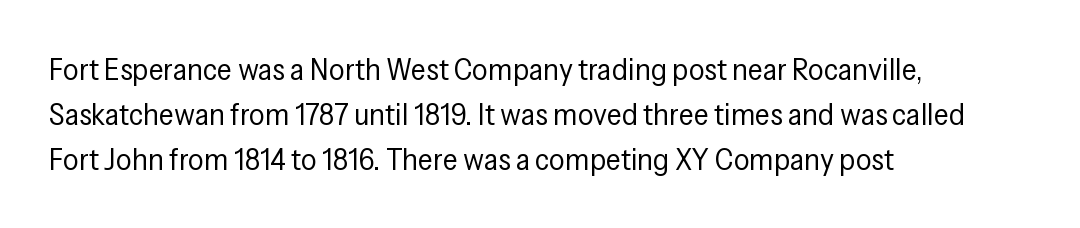
{"serif": "no", "italic": "no", "bold": "no", "weight": "regular", "width": "condensed", "stroke_contrast": "low", "x_height": "medium", "monospaced": "no", "underline": "no", "align": "left", "line_spacing": "normal", "line_spacing_ratio": 1.45, "letter_spacing": "normal", "letter_spacing_em": 0.0, "glyph_px": 31}
